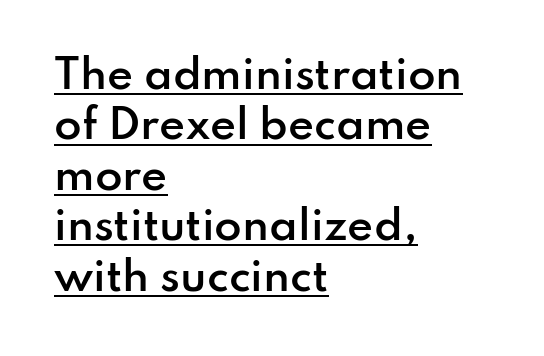
{"serif": "no", "italic": "no", "bold": "semi", "weight": "semibold", "width": "normal", "stroke_contrast": "low", "x_height": "small", "monospaced": "no", "underline": "yes", "align": "left", "line_spacing": "normal", "line_spacing_ratio": 1.26, "letter_spacing": "normal", "letter_spacing_em": 0.0, "glyph_px": 40}
